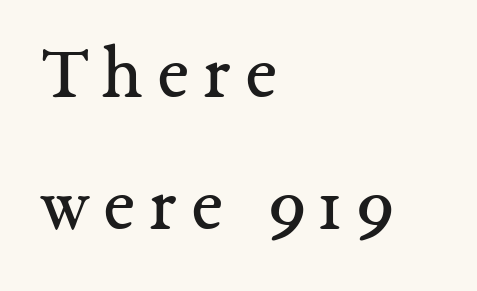
Horizontal bands of white between lines are of average thickness. No letter is thick-stroked: the sample isn't bold. Leftover space on each line is placed entirely after the last word. Anything drawn beneath the words? Only blank space. The type family on display is of the serif kind. Spacing verdict: proportional, widths tailored to each character.
